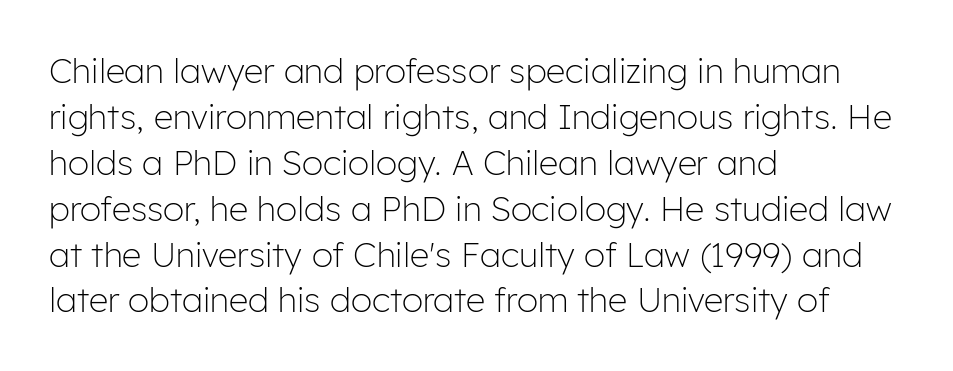
This sample is left-justified, so line endings fall wherever the words run out. Students, observe: this is what conventionally led text looks like. Bold? No — there's no thickening of the strokes. Beneath every word, the page is bare. You can tell it's not italic because the verticals are truly vertical. Tracking value appears to be zero — textbook default spacing.
